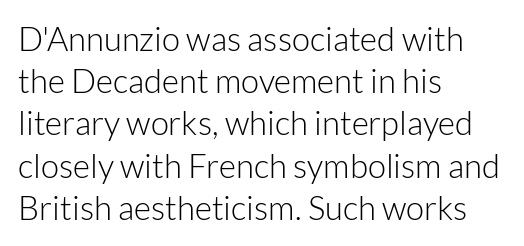
No extra tracking has been applied to these lines. Does the copy run flush right? No — it runs flush left. Evenly set lines give the paragraph a standard silhouette. You can tell from the bare stems that sans-serif type was used. Each letter keeps its own natural width here, so spacing adapts to shape. Counters stay open thanks to moderate or lighter strokes.
